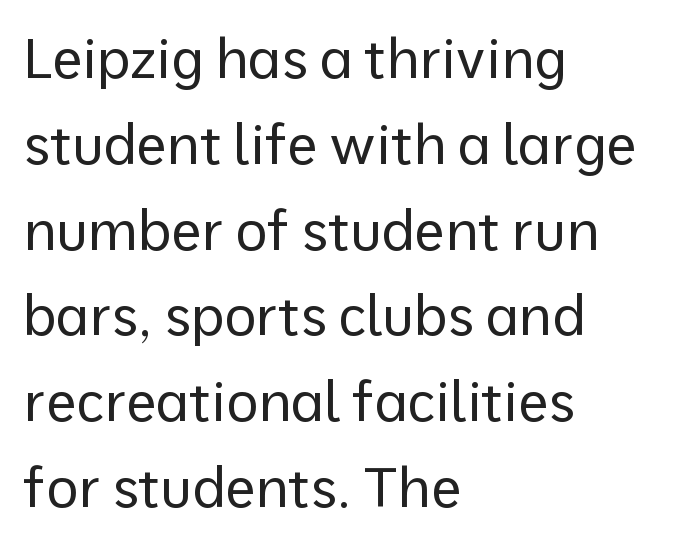
Plain, unruled lines of type. Notice how descenders clear the ascenders below comfortably — that's standard leading. Grotesque or geometric, the face here clearly has no serifs. Every character sits straight up, as roman type does. In terms of letterspacing, this is plain default setting. Think standard paragraph weight, or any step lighter than that.
